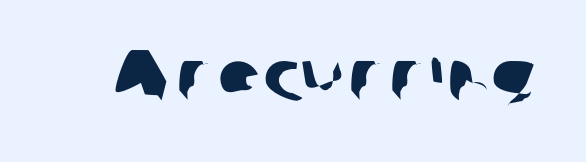
No word sits above an underline. Standard letterfit; no display-style spreading of the glyphs. These lines are rendered in a variable-pitch font. Does the type have serifs? No, each stem ends abruptly.
